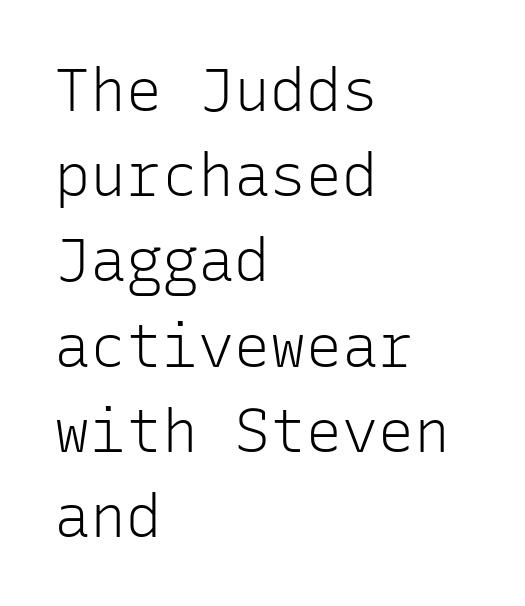
Every character here occupies the same horizontal width, giving the sample a typewriter-like rhythm. Nothing heavy about these letters — not bold at all. The text block is weighted toward the left margin, trailing off unevenly rightward. Is there any slant? The stems are plumb. Has an underline been added? It has not.
